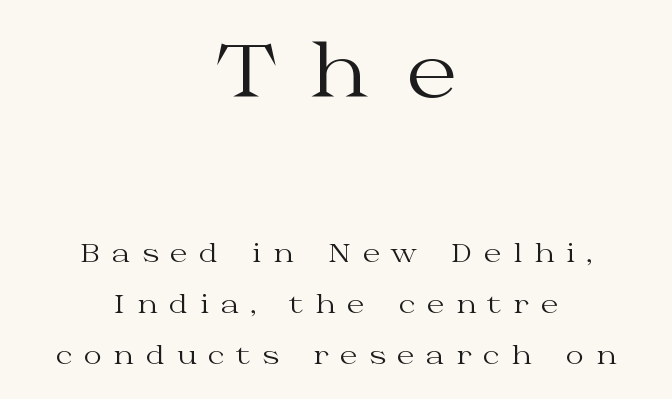
The image shows 74 px regular-weight, wide serif type, upright; set centered, loose line spacing (2.05x), unusually wide letter spacing (+0.47 em), not underlined; the first (top) block is 2.96x larger; medium stroke contrast and a medium x-height.
